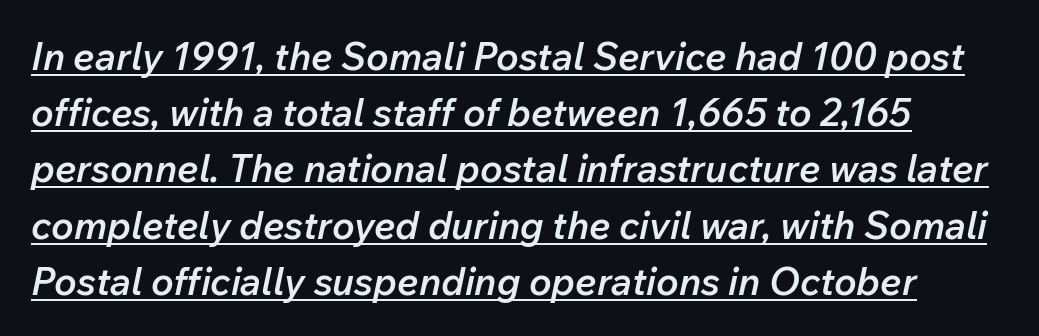
The image shows 38 px semibold type, italic (leaning right); set normal line spacing (1.48x), normal letter spacing, underlined; low stroke contrast and a medium x-height.
